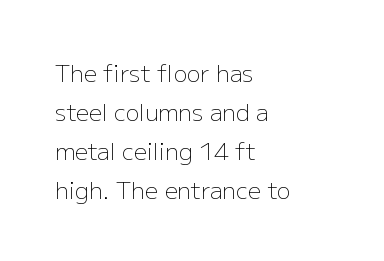
The string is rendered with underlining switched off. Heft: none added — not bold. Here the glyphs are tracked normally, forming tight word shapes. How would I describe the line gaps? Plain and ordinary. A student would call this left alignment; a typographer would say flush left, rag right.
